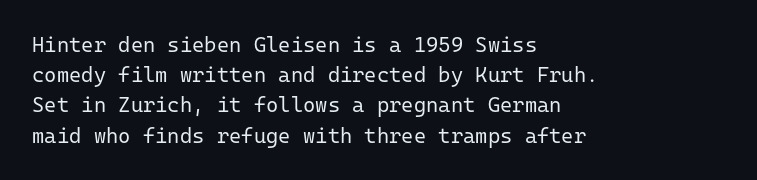
The image shows 21 px text type, upright; set left-aligned, normal line spacing (1.44x), normal letter spacing, not underlined.
